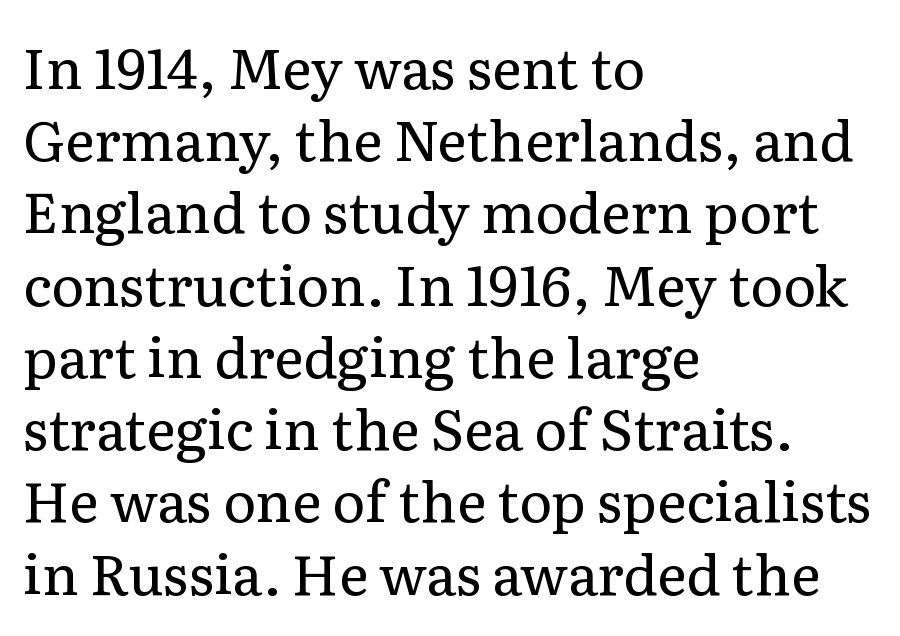
Q: Is the text bold? A: No.
Q: Is the text italic (slanted)? A: No, it is upright.
Q: Is the typeface a serif or a sans-serif typeface? A: Serif.
Q: Is the text underlined? A: No.
Q: How is the paragraph aligned? A: Left-aligned.
Q: Is the spacing between letters normal or unusually wide? A: Normal.
Q: Is the spacing between lines tight, normal or loose? A: Normal.
Q: Width (condensed, normal, or wide)? A: Normal.
Q: Stroke contrast? A: Low.
Q: x-height? A: Medium.
Q: Monospaced? A: No.
